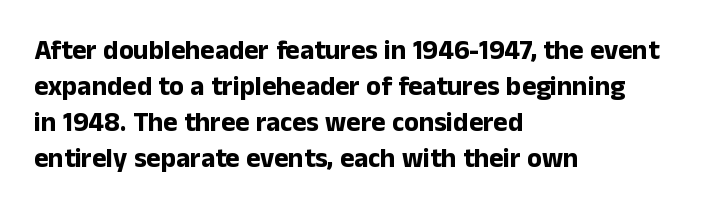
{"italic": "no", "bold": "yes", "underline": "no", "align": "left", "line_spacing": "normal", "line_spacing_ratio": 1.33, "letter_spacing": "normal", "letter_spacing_em": 0.0, "glyph_px": 27}
